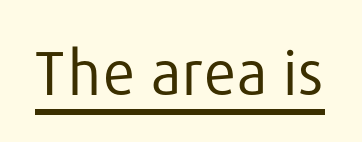
Q: Is the text bold? A: No.
Q: Is the text italic (slanted)? A: No, it is upright.
Q: Is the typeface a serif or a sans-serif typeface? A: Sans-serif.
Q: Is the text underlined? A: Yes.
Q: Is the spacing between letters normal or unusually wide? A: Normal.
Q: Width (condensed, normal, or wide)? A: Normal.
Q: Stroke contrast? A: Low.
Q: x-height? A: Medium.
Q: Monospaced? A: No.
